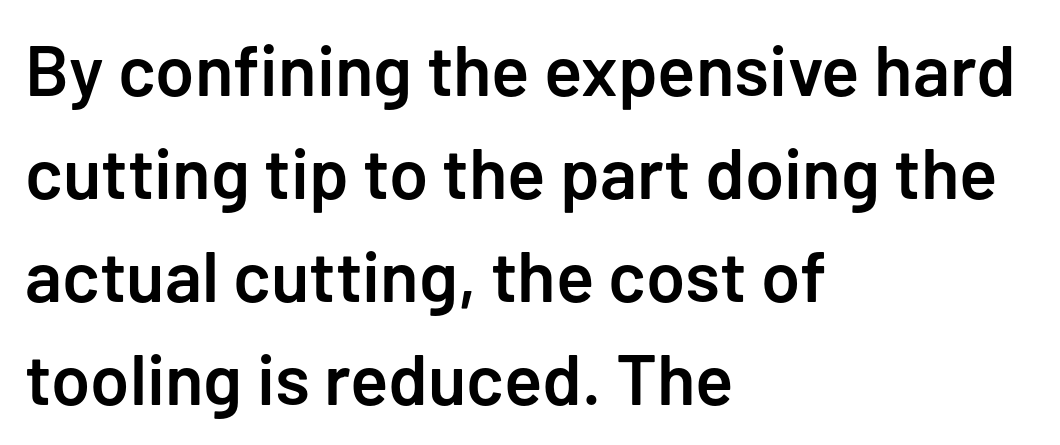
Q: Is the text bold? A: Semi-bold.
Q: Is the text italic (slanted)? A: No, it is upright.
Q: Is the typeface a serif or a sans-serif typeface? A: Sans-serif.
Q: Is the text underlined? A: No.
Q: How is the paragraph aligned? A: Left-aligned.
Q: Is the spacing between letters normal or unusually wide? A: Normal.
Q: Is the spacing between lines tight, normal or loose? A: Normal.
Q: Width (condensed, normal, or wide)? A: Normal.
Q: Stroke contrast? A: Low.
Q: x-height? A: Medium.
Q: Monospaced? A: No.
